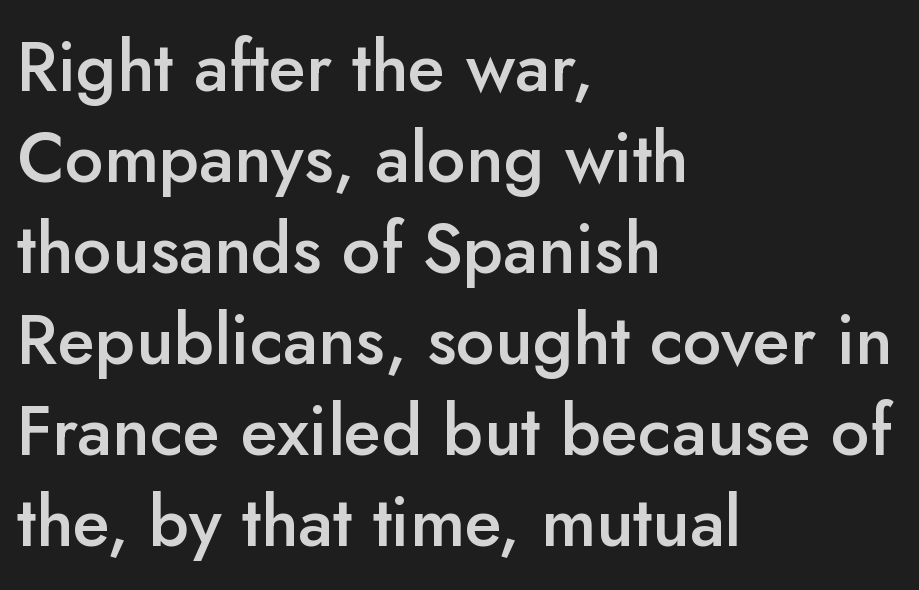
Honestly, the row spacing looks completely unremarkable. The foot of each line stays bare and open. The setting favours the left margin, as ordinary paragraphs usually do. Ascenders rise straight up at ninety degrees.
